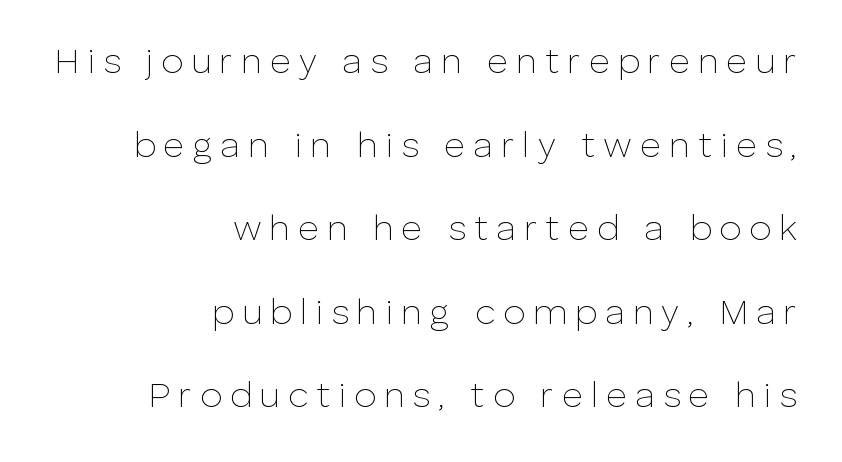
The image shows 36 px thin sans-serif type, upright; set right-aligned, loose line spacing (2.32x), unusually wide letter spacing (+0.22 em), not underlined; low stroke contrast and a medium x-height.
